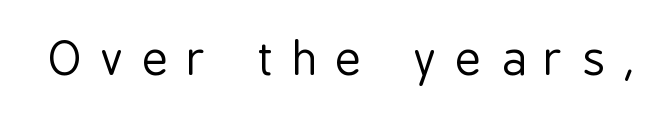
Q: Is the text bold? A: No.
Q: Is the text italic (slanted)? A: No, it is upright.
Q: Is the typeface a serif or a sans-serif typeface? A: Sans-serif.
Q: Is the text underlined? A: No.
Q: Is the spacing between letters normal or unusually wide? A: Unusually wide.
Q: Width (condensed, normal, or wide)? A: Condensed.
Q: Stroke contrast? A: Low.
Q: x-height? A: Medium.
Q: Monospaced? A: No.
